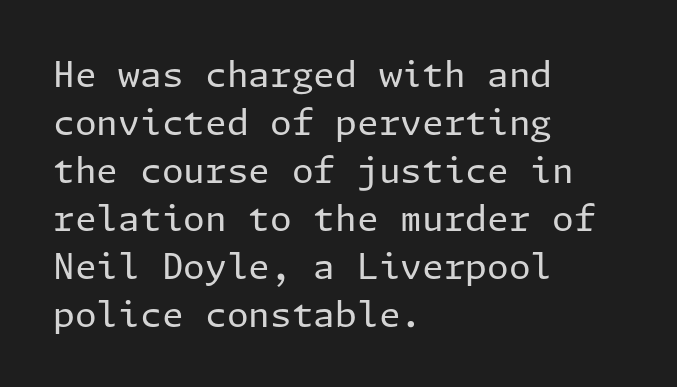
{"serif": "no", "italic": "no", "bold": "no", "weight": "regular", "width": "normal", "stroke_contrast": "low", "x_height": "medium", "underline": "no", "align": "left", "line_spacing": "normal", "line_spacing_ratio": 1.37, "letter_spacing": "normal", "letter_spacing_em": 0.0, "glyph_px": 35}
